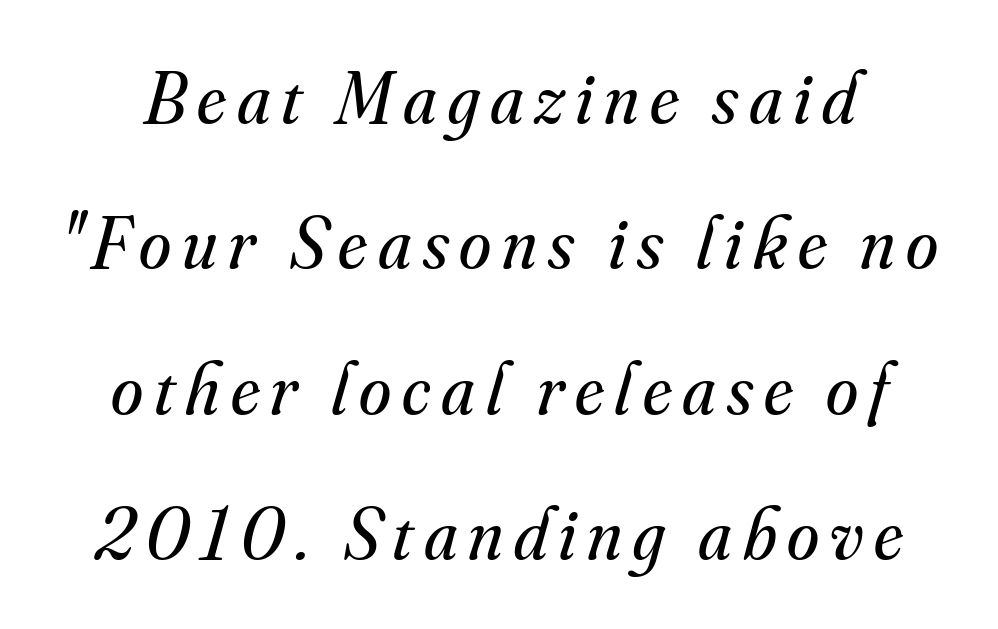
Q: Is the text bold? A: No.
Q: Is the text italic (slanted)? A: Yes, it leans right by about 16 degrees.
Q: Is the typeface a serif or a sans-serif typeface? A: Serif.
Q: Is the text underlined? A: No.
Q: Is the spacing between lines tight, normal or loose? A: Loose.
Q: Width (condensed, normal, or wide)? A: Normal.
Q: Stroke contrast? A: Medium.
Q: x-height? A: Small.
Q: Monospaced? A: No.
